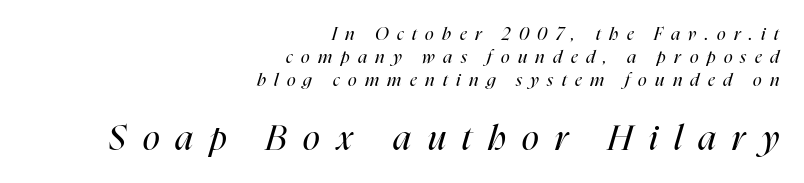
{"italic": "yes", "lean": "right", "slant_degrees": 16, "bold": "no", "weight": "regular", "width": "condensed", "stroke_contrast": "high", "x_height": "medium", "monospaced": "no", "underline": "no", "align": "right", "line_spacing": "normal", "line_spacing_ratio": 1.28, "letter_spacing": "wide", "letter_spacing_em": 0.47, "larger_block": "second", "size_ratio": 1.94, "glyph_px": 35}
